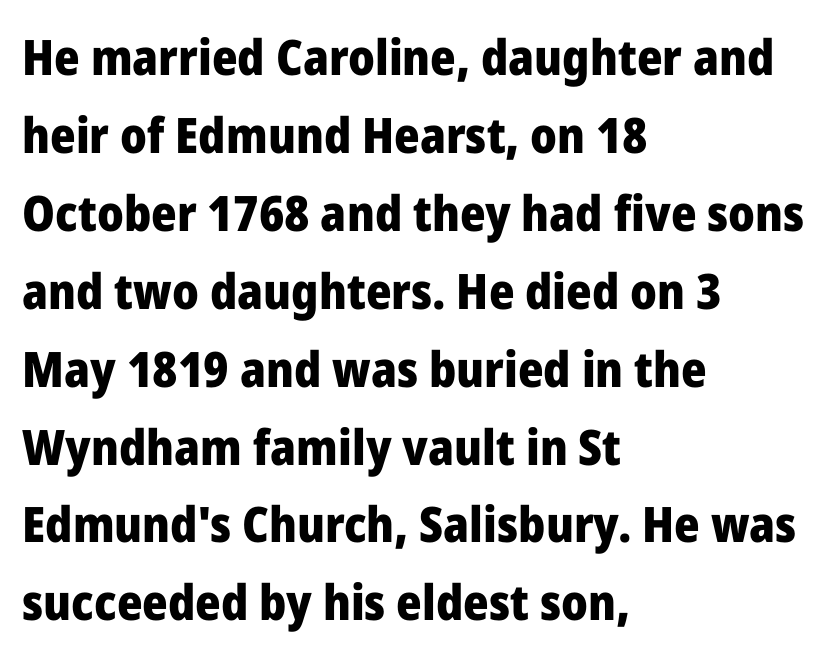
The image shows 49 px heavy sans-serif type, upright; set left-aligned, normal line spacing (1.59x), normal letter spacing, not underlined; low stroke contrast and a medium x-height.
